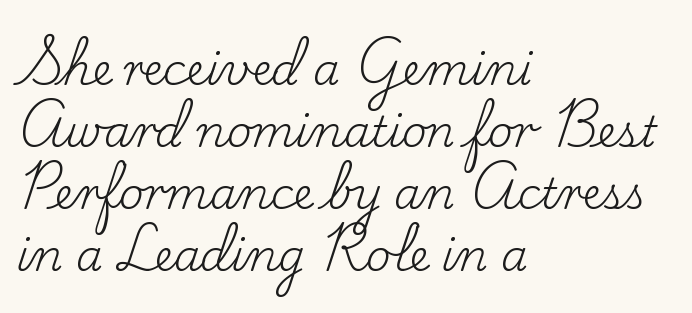
The image shows 43 px regular-weight serif type; set left-aligned, normal line spacing (1.44x), normal letter spacing, not underlined; low stroke contrast and a small x-height.
